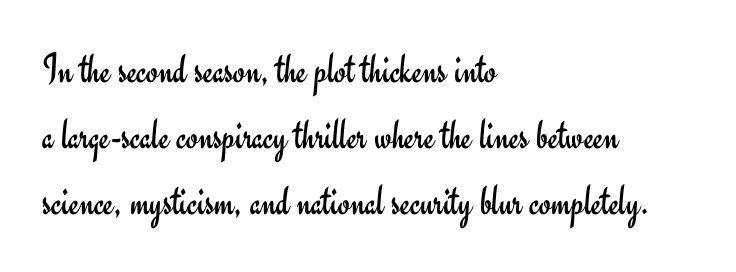
Q: Is the text bold? A: No.
Q: Is the text italic (slanted)? A: Yes.
Q: Is the typeface a serif or a sans-serif typeface? A: Sans-serif.
Q: Is the text underlined? A: No.
Q: How is the paragraph aligned? A: Left-aligned.
Q: Is the spacing between letters normal or unusually wide? A: Normal.
Q: Is the spacing between lines tight, normal or loose? A: Normal.
Q: Width (condensed, normal, or wide)? A: Normal.
Q: Stroke contrast? A: Low.
Q: x-height? A: Small.
Q: Monospaced? A: No.
